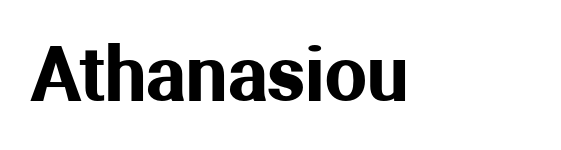
Is the letter spacing exaggerated? No — it looks like the ordinary default. Posture: straight, roman, zero tilt. Type style note: lacks serifs. Quick note: underline off.
